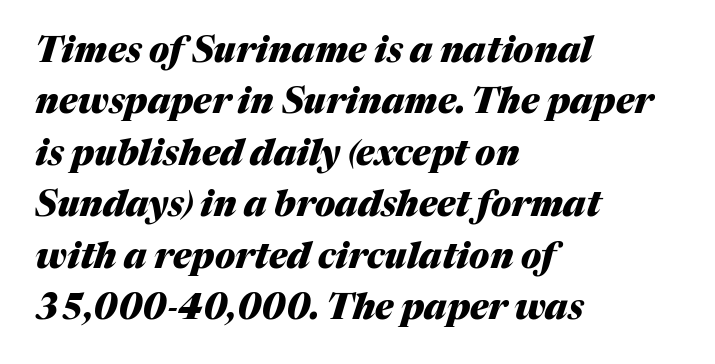
Plain, unruled lines of type. The space between consecutive lines is moderate. Slanted lettering throughout. The tracking reads as untouched default to a designer's eye. Each line starts at the same left margin while the right side varies. Heft: maximum for text — a bold.
